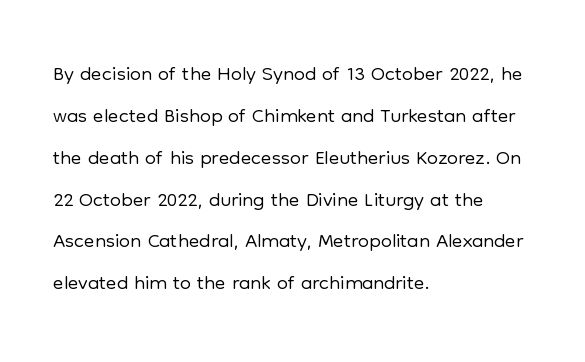
Q: Is the text bold? A: No.
Q: Is the text italic (slanted)? A: No, it is upright.
Q: Is the typeface a serif or a sans-serif typeface? A: Sans-serif.
Q: Is the text underlined? A: No.
Q: How is the paragraph aligned? A: Left-aligned.
Q: Is the spacing between letters normal or unusually wide? A: Normal.
Q: Is the spacing between lines tight, normal or loose? A: Normal.
Q: Width (condensed, normal, or wide)? A: Normal.
Q: Stroke contrast? A: Low.
Q: x-height? A: Medium.
Q: Monospaced? A: No.
